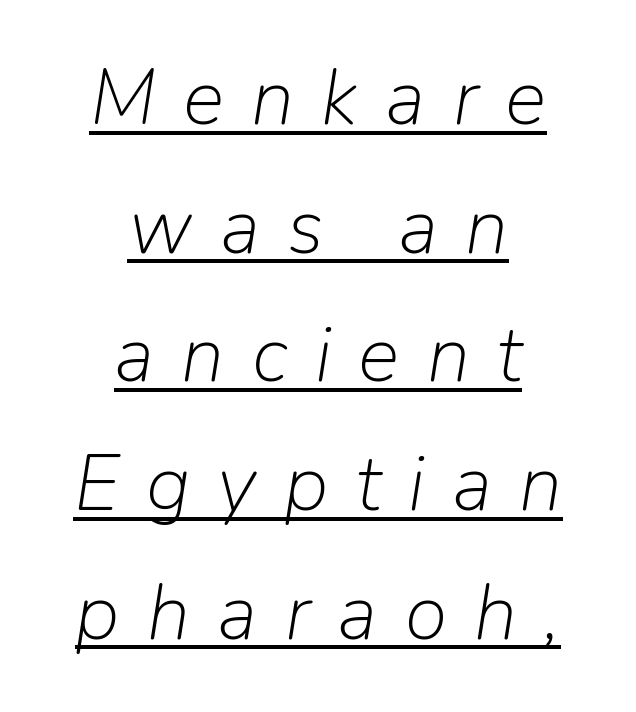
Does extra space separate the letters? Yes, quite a lot of it. The paragraph has two soft edges and a firm central axis. Each stroke keeps to a modest, everyday thickness or less. Like a heading marked for emphasis, these lines bear an underscore.
